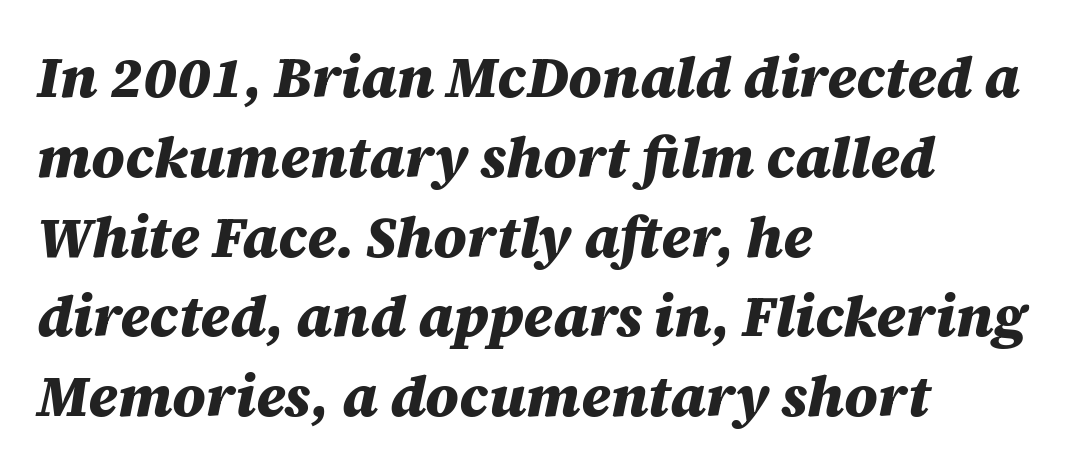
{"italic": "yes", "lean": "right", "slant_degrees": 12, "bold": "yes", "weight": "heavy", "width": "normal", "stroke_contrast": "medium", "x_height": "large", "monospaced": "no", "underline": "no", "align": "left", "line_spacing": "normal", "line_spacing_ratio": 1.4, "letter_spacing": "normal", "letter_spacing_em": 0.0, "glyph_px": 57}
